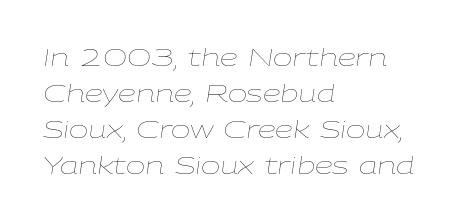
{"italic": "yes", "lean": "right", "slant_degrees": 9, "bold": "no", "underline": "no", "align": "left", "line_spacing": "normal", "line_spacing_ratio": 1.56, "letter_spacing": "normal", "letter_spacing_em": 0.0, "glyph_px": 23}
